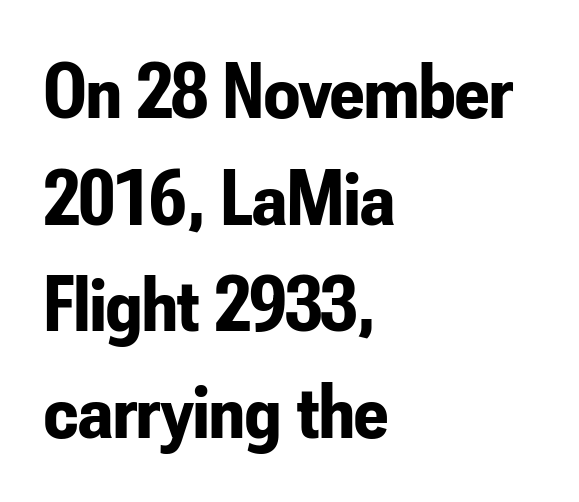
The image shows 79 px bold, condensed sans-serif type, upright; set left-aligned, normal line spacing (1.35x), normal letter spacing, not underlined; low stroke contrast and a small x-height.
